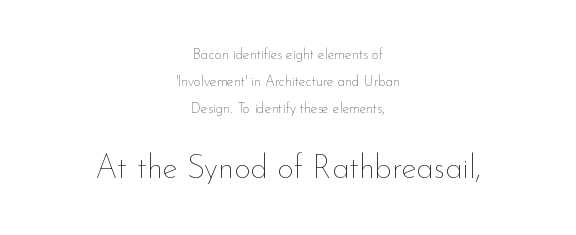
Italic: no, the glyphs are upright roman. The foot of each line stays bare and open. The designer dialed line spacing up above the default. No letter is thick-stroked: the sample isn't bold. Nothing unusual about the tracking: characters are spaced as the font intends.
